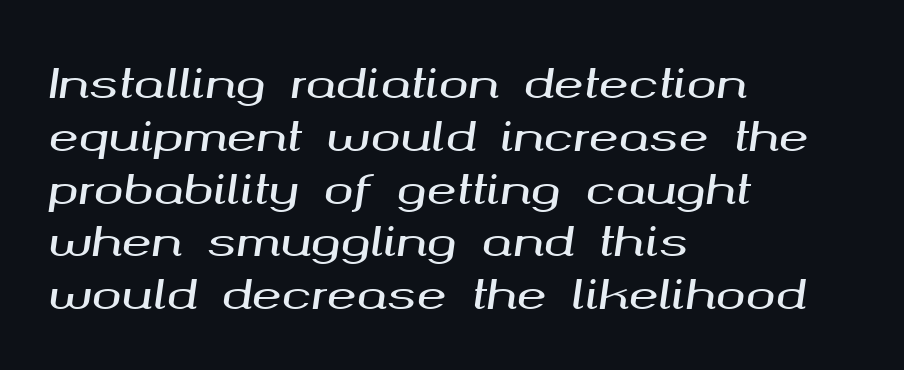
The image shows 40 px wide type, italic (leaning right); set left-aligned, normal line spacing (1.32x), normal letter spacing, not underlined; medium stroke contrast and a medium x-height.
